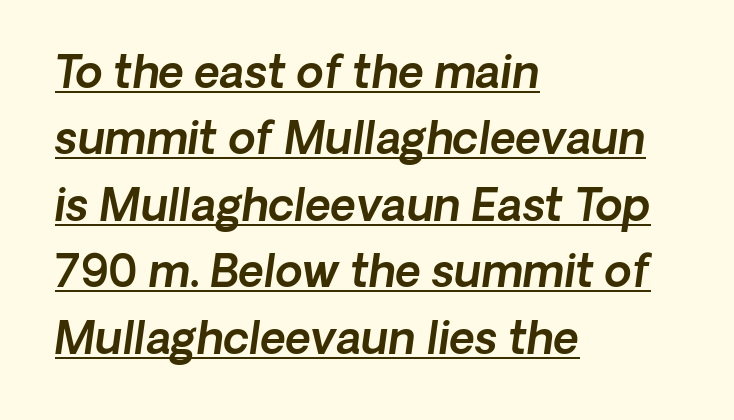
Q: Is the text italic (slanted)? A: Yes, it leans right by about 8 degrees.
Q: Is the text underlined? A: Yes.
Q: How is the paragraph aligned? A: Left-aligned.
Q: Is the spacing between letters normal or unusually wide? A: Normal.
Q: Is the spacing between lines tight, normal or loose? A: Normal.
Q: Width (condensed, normal, or wide)? A: Normal.
Q: x-height? A: Medium.
Q: Monospaced? A: No.
